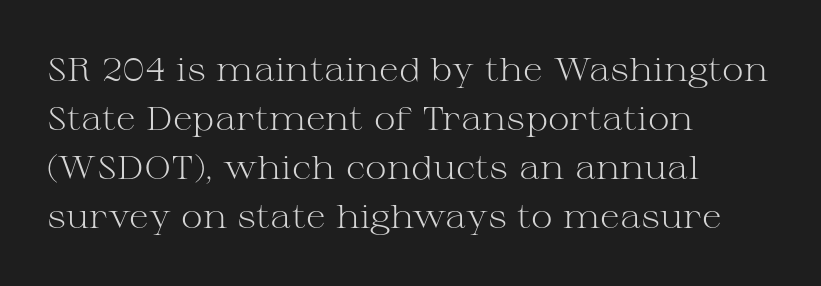
What stands out about the letter spacing? Nothing — it is the standard amount. Are there feet on the stems? There are — it's a serif. Line beginnings align vertically; line endings do not. Every stem runs plumb, perpendicular to the baseline. Varying glyph widths throughout — classic text-font behaviour.
